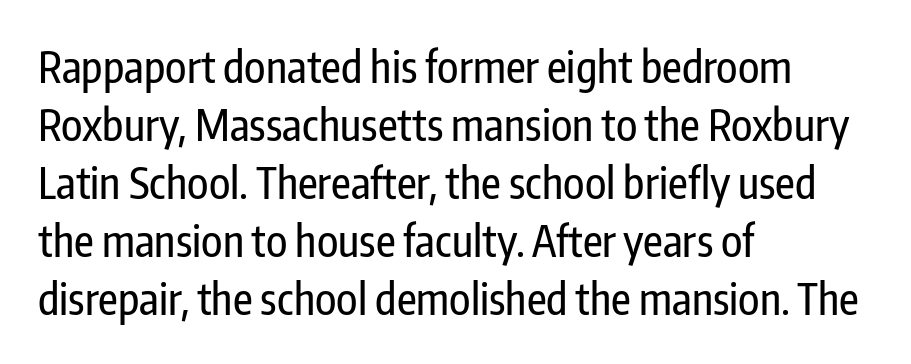
The letters advance in unequal steps, a hallmark of proportional type. These lines were composed using upright roman letters. A typesetter would label this face a sans. If you drew a ruler down the left edge, every line would touch it. Compared with typical body copy, the letter spacing here is the same.
